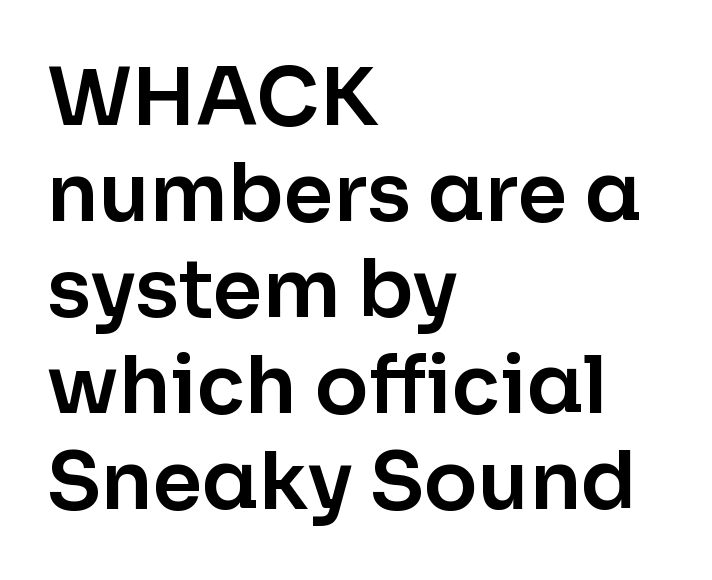
Students, note that the glyphs here touch the page at normal intervals. Tall strokes in this sample are plumb rather than angled. Is this a fixed-width face? No — the glyphs have proportional, varying widths. These lines stack with their left ends in a neat column. Descender tails drop into unmarked territory. Does the type have serifs? No, each stem ends abruptly.
